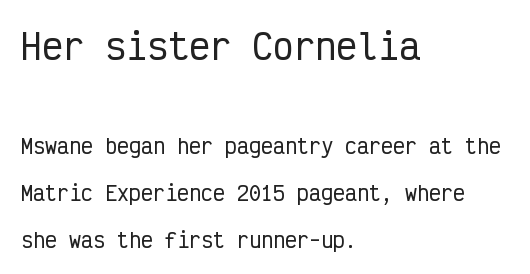
The image shows 35 px condensed sans-serif type, upright, monospaced; set left-aligned, loose line spacing (2.36x), normal letter spacing, not underlined; the first (top) block is 1.75x larger; low stroke contrast and a medium x-height.
